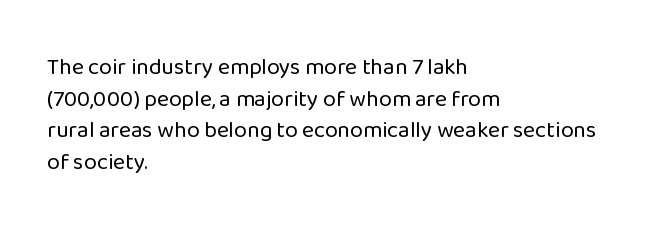
A roman cut, with each character standing at attention. Line spacing here is normal. The text block is weighted toward the left margin, trailing off unevenly rightward. Lines of text with bare space underneath. Nothing unusual about the tracking: characters are spaced as the font intends. A quiet, ordinary-to-light weight characterises the typeface.
